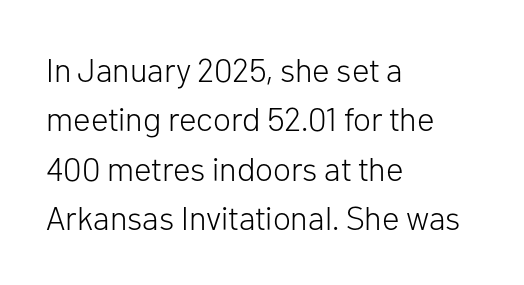
The ragged edge is on the right, which tells us the setting is flush left. Default kerning and tracking; the words read as compact shapes. Is this a sans? Yes — the strokes have no serifs. Vertically, the passage feels balanced, rows spaced as you'd expect.
